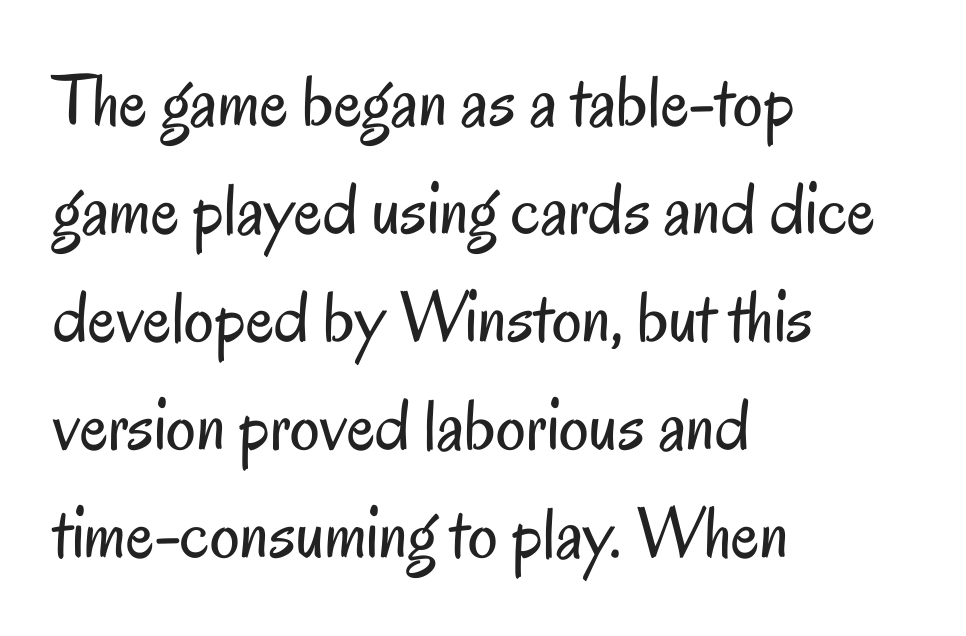
The image shows 74 px regular-weight, condensed sans-serif type, upright; set left-aligned, normal line spacing (1.46x), normal letter spacing, not underlined; low stroke contrast and a small x-height.
